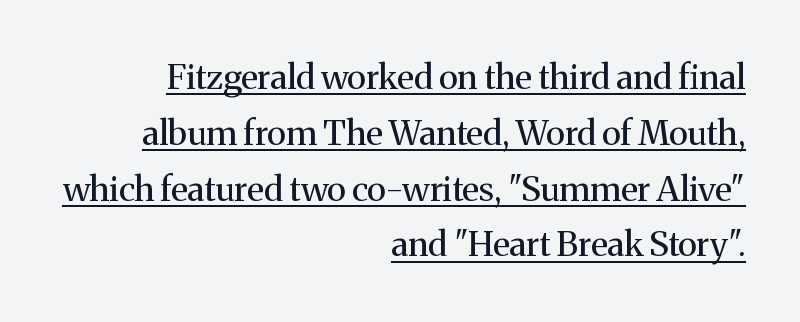
Q: Is the text bold? A: No.
Q: Is the text italic (slanted)? A: No, it is upright.
Q: Is the typeface a serif or a sans-serif typeface? A: Serif.
Q: Is the text underlined? A: Yes.
Q: How is the paragraph aligned? A: Right-aligned.
Q: Is the spacing between letters normal or unusually wide? A: Normal.
Q: Is the spacing between lines tight, normal or loose? A: Normal.
Q: Width (condensed, normal, or wide)? A: Normal.
Q: Stroke contrast? A: Medium.
Q: x-height? A: Medium.
Q: Monospaced? A: No.
